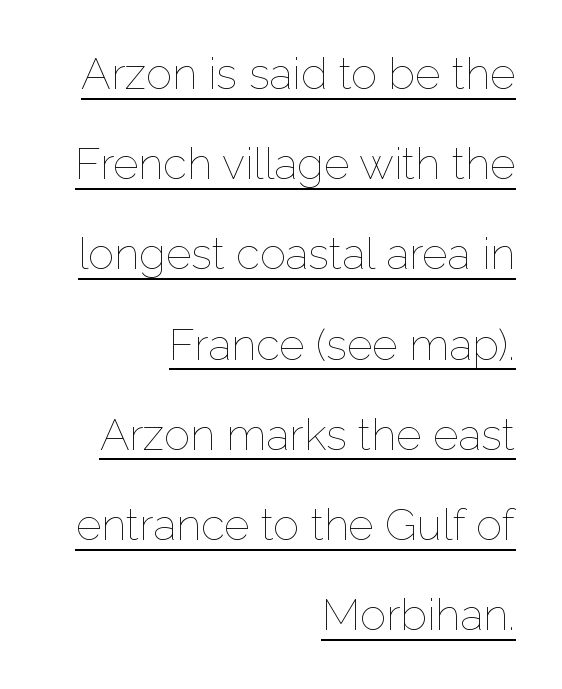
Q: Is the text bold? A: No.
Q: Is the text italic (slanted)? A: No, it is upright.
Q: Is the text underlined? A: Yes.
Q: How is the paragraph aligned? A: Right-aligned.
Q: Is the spacing between letters normal or unusually wide? A: Normal.
Q: Is the spacing between lines tight, normal or loose? A: Loose.
Q: Width (condensed, normal, or wide)? A: Normal.
Q: Stroke contrast? A: Low.
Q: x-height? A: Medium.
Q: Monospaced? A: No.
